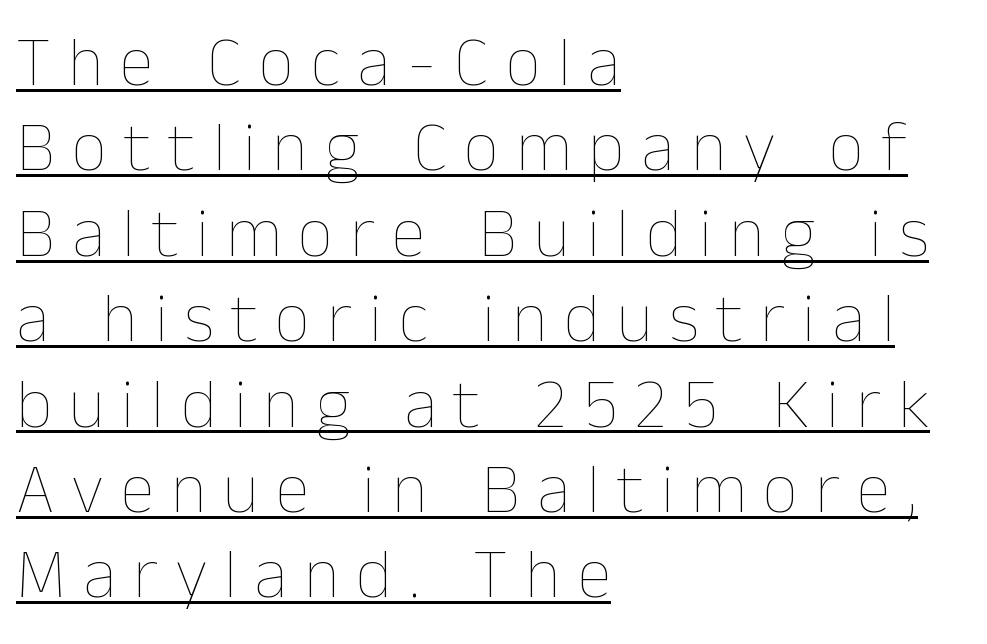
Q: Is the text bold? A: No.
Q: Is the text italic (slanted)? A: No, it is upright.
Q: Is the text underlined? A: Yes.
Q: How is the paragraph aligned? A: Left-aligned.
Q: Is the spacing between letters normal or unusually wide? A: Unusually wide.
Q: Width (condensed, normal, or wide)? A: Normal.
Q: Stroke contrast? A: Low.
Q: x-height? A: Medium.
Q: Monospaced? A: No.
